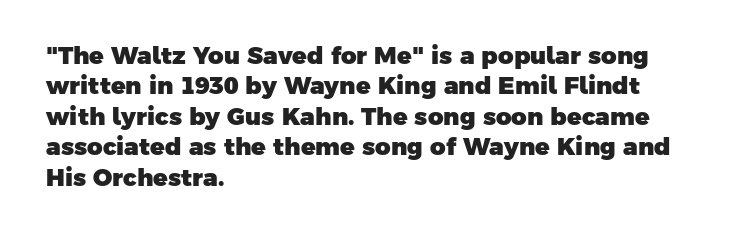
{"bold": "yes", "underline": "no", "align": "left", "line_spacing": "normal", "line_spacing_ratio": 1.27, "letter_spacing": "normal", "letter_spacing_em": 0.0, "glyph_px": 24}
